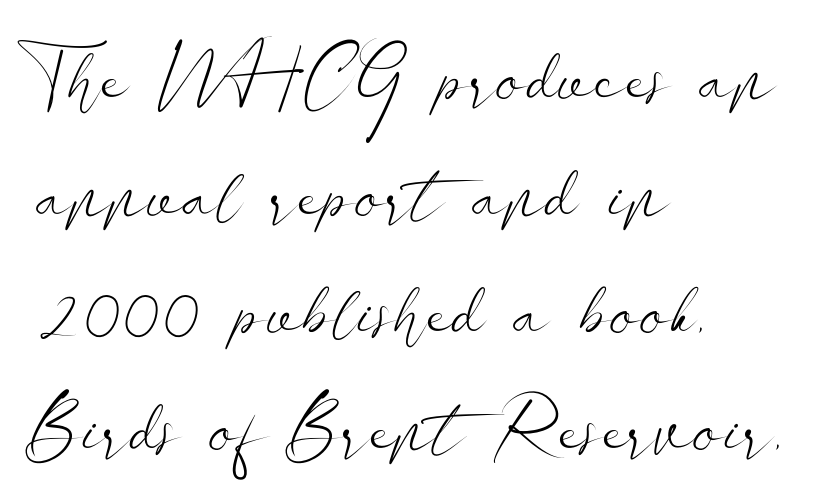
Nothing sits at the stroke ends, so this counts as sans-serif. Just letters on the line, the space beneath them empty. The gaps between neighbouring characters are ordinary and unremarkable. The face looks like a standard text weight, possibly lighter.
